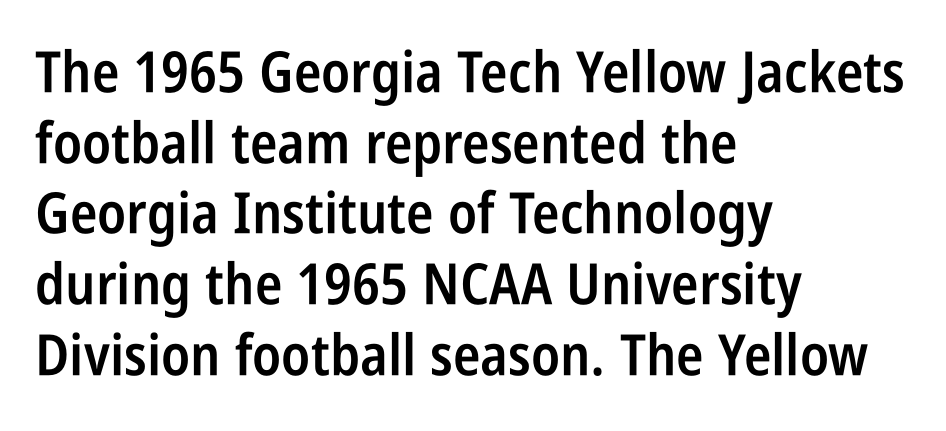
{"serif": "no", "italic": "no", "bold": "semi", "weight": "semibold", "width": "condensed", "stroke_contrast": "low", "x_height": "large", "monospaced": "no", "underline": "no", "align": "left", "line_spacing_ratio": 1.24, "letter_spacing": "normal", "letter_spacing_em": 0.0, "glyph_px": 57}
